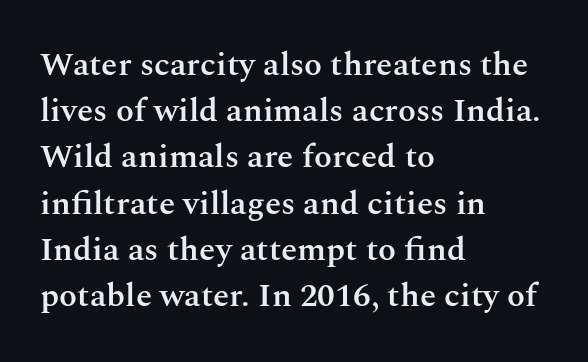
{"serif": "yes", "italic": "no", "bold": "semi", "weight": "semibold", "width": "normal", "stroke_contrast": "medium", "x_height": "medium", "monospaced": "no", "underline": "no", "align": "left", "line_spacing": "normal", "line_spacing_ratio": 1.4, "letter_spacing": "normal", "letter_spacing_em": 0.0, "glyph_px": 33}
